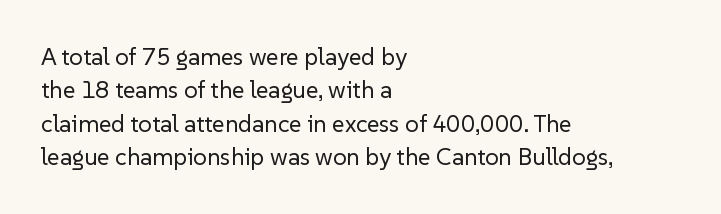
Q: Is the text bold? A: No.
Q: Is the text italic (slanted)? A: No, it is upright.
Q: Is the text underlined? A: No.
Q: How is the paragraph aligned? A: Left-aligned.
Q: Is the spacing between letters normal or unusually wide? A: Normal.
Q: Is the spacing between lines tight, normal or loose? A: Normal.
